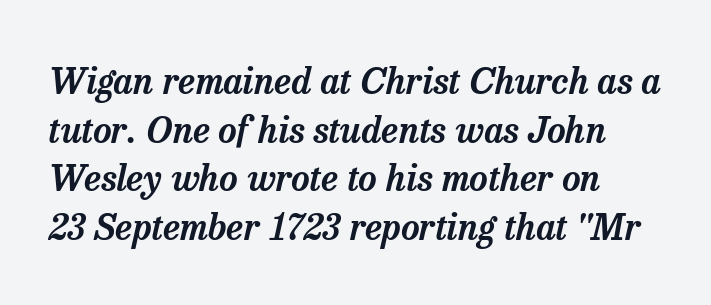
Characters are canted at an angle relative to the baseline's perpendicular. Type without underlining. This is serif lettering, the kind often seen in printed books. Spacing between characters is what you'd get straight out of the box. Here the designer chose a conventional face with non-uniform glyph widths. Evenly set lines give the paragraph a standard silhouette.
